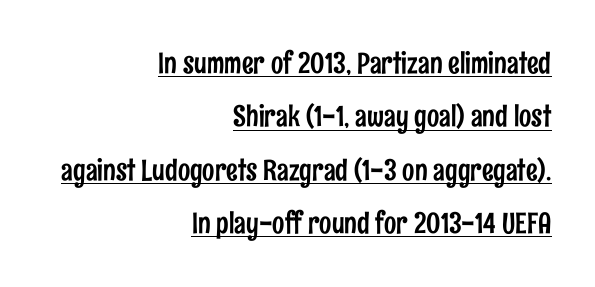
Look at the bottom of the vertical strokes: they stop flat, with no serifs. Underlining? Definitely there. A student would call this right alignment; a typographer would say flush right, rag left. Character widths vary here, with narrow letters taking less room than wide ones.
